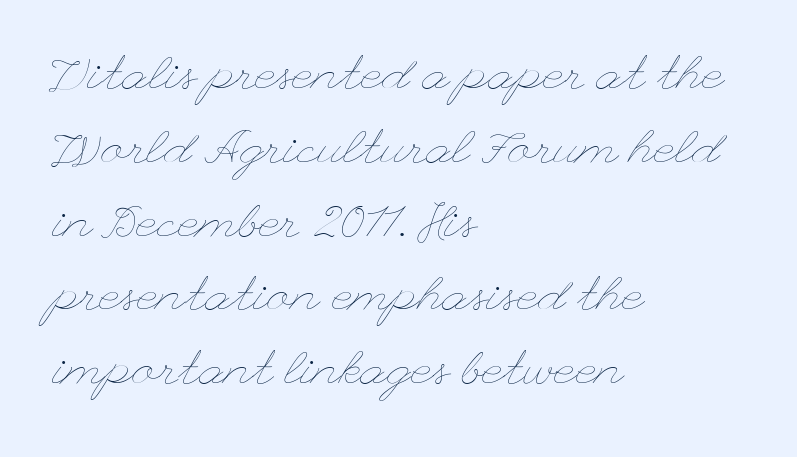
Q: Is the text bold? A: No.
Q: Is the text italic (slanted)? A: Yes.
Q: Is the text underlined? A: No.
Q: How is the paragraph aligned? A: Left-aligned.
Q: Is the spacing between letters normal or unusually wide? A: Normal.
Q: Is the spacing between lines tight, normal or loose? A: Normal.
Q: Width (condensed, normal, or wide)? A: Wide.
Q: Stroke contrast? A: Low.
Q: x-height? A: Small.
